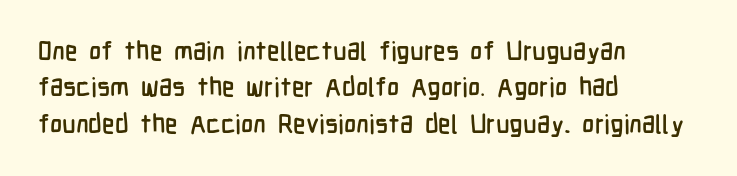
Q: Is the text italic (slanted)? A: No, it is upright.
Q: Is the text underlined? A: No.
Q: How is the paragraph aligned? A: Left-aligned.
Q: Is the spacing between letters normal or unusually wide? A: Normal.
Q: Is the spacing between lines tight, normal or loose? A: Normal.
